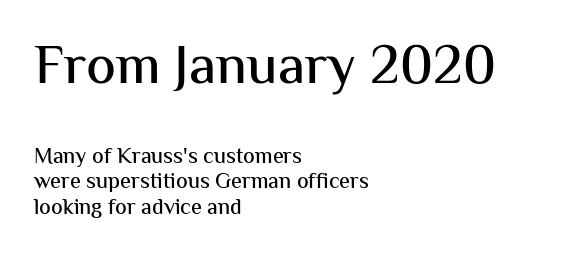
{"serif": "no", "italic": "no", "width": "normal", "stroke_contrast": "medium", "x_height": "medium", "monospaced": "no", "underline": "no", "align": "left", "line_spacing": "tight", "line_spacing_ratio": 1.15, "letter_spacing": "normal", "letter_spacing_em": 0.0, "larger_block": "first", "size_ratio": 2.55, "glyph_px": 56}
